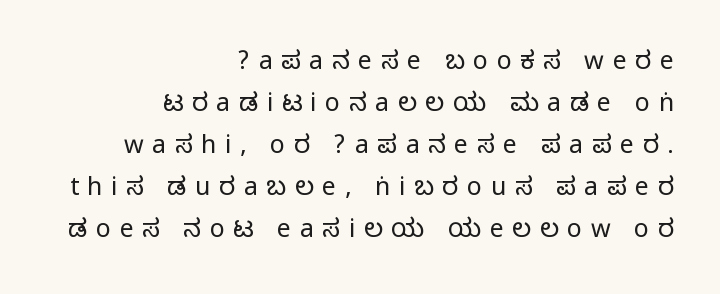
Baseline-to-baseline distance is the conventional proportion of letter height. Characters follow at a spacing far wider than the type designer built in. Just letters on the line, the space beneath them empty. You can tell it's not italic because the verticals are truly vertical. Leftover space on each line is placed entirely before the opening word.
